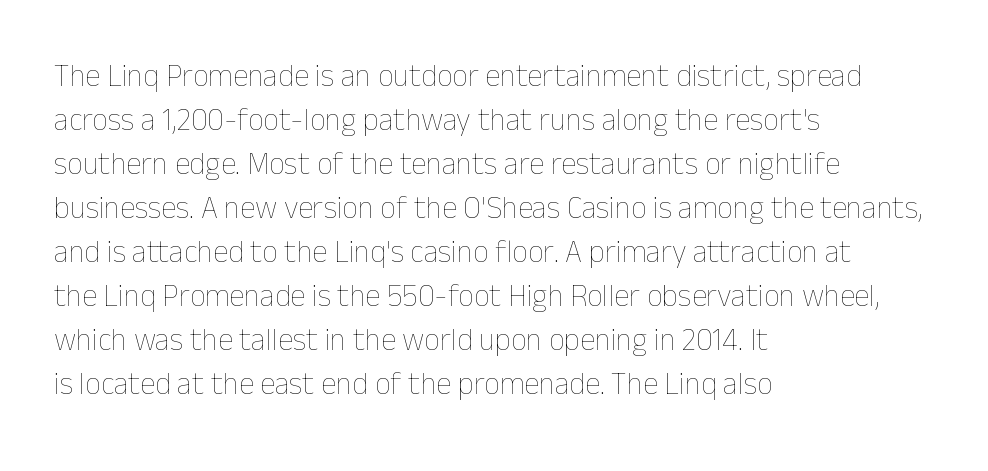
The image shows 31 px thin type, upright; set left-aligned, normal line spacing (1.42x), normal letter spacing, not underlined; low stroke contrast and a medium x-height.
